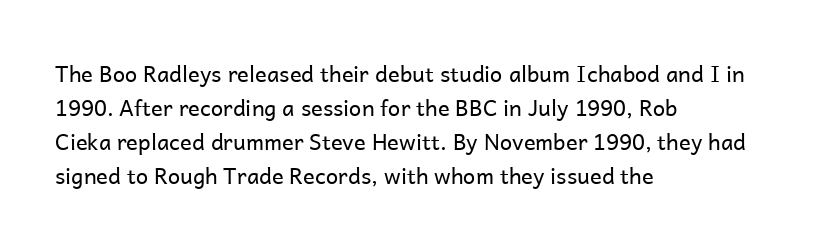
{"italic": "no", "bold": "no", "underline": "no", "align": "left", "line_spacing": "normal", "line_spacing_ratio": 1.55, "letter_spacing": "normal", "letter_spacing_em": 0.0, "glyph_px": 22}
